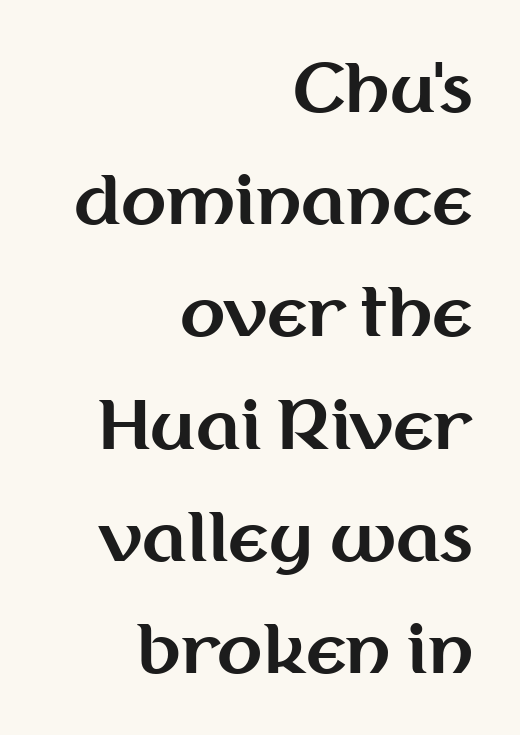
A flush-right, rag-left setting is used for this passage. The font's upright variant was chosen for this text. These lines sit exactly where default settings would place them. Nothing unusual about the tracking: characters are spaced as the font intends. Looks like regular typesetting: each glyph gets only the width it needs. Underlining? Definitely not there.
